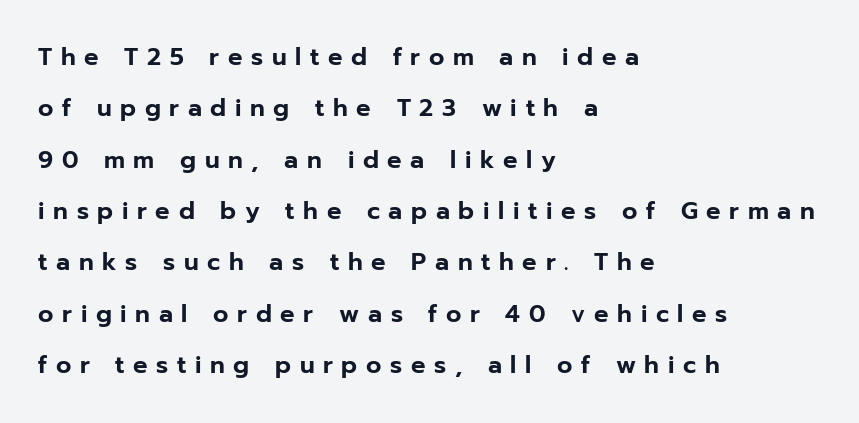
Q: Is the text italic (slanted)? A: No, it is upright.
Q: Is the text underlined? A: No.
Q: How is the paragraph aligned? A: Left-aligned.
Q: Is the spacing between letters normal or unusually wide? A: Unusually wide.
Q: Is the spacing between lines tight, normal or loose? A: Loose.
